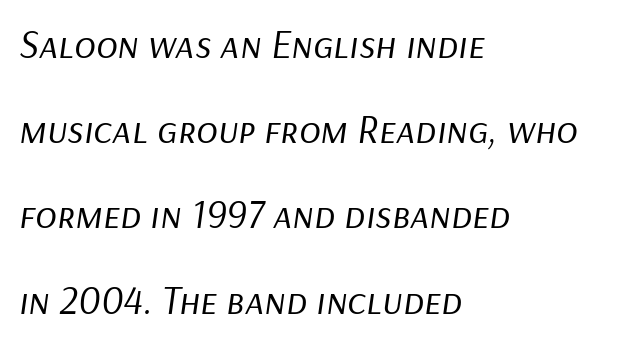
{"italic": "yes", "lean": "right", "slant_degrees": 9, "bold": "no", "weight": "regular", "width": "normal", "stroke_contrast": "low", "x_height": "medium", "monospaced": "no", "underline": "no", "align": "left", "line_spacing": "loose", "line_spacing_ratio": 2.13, "letter_spacing": "normal", "letter_spacing_em": 0.0, "glyph_px": 40}
